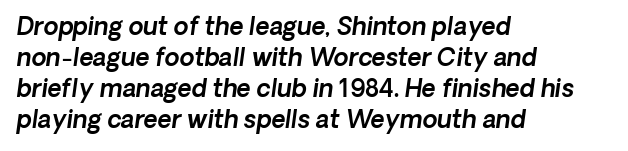
Looking at the ascenders, they clearly lean. Leading: standard. Descenders are the only things crossing below the line. The tracking reads as untouched default to a designer's eye. Leftover space on each line is placed entirely after the last word.
